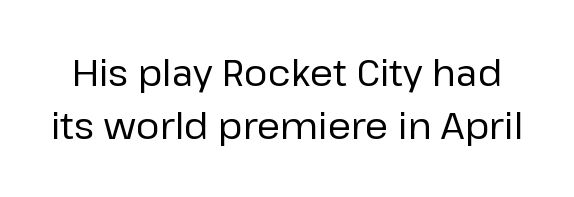
Q: Is the text bold? A: No.
Q: Is the text italic (slanted)? A: No, it is upright.
Q: Is the typeface a serif or a sans-serif typeface? A: Sans-serif.
Q: Is the text underlined? A: No.
Q: Is the spacing between letters normal or unusually wide? A: Normal.
Q: Is the spacing between lines tight, normal or loose? A: Normal.
Q: Width (condensed, normal, or wide)? A: Normal.
Q: Stroke contrast? A: Low.
Q: x-height? A: Medium.
Q: Monospaced? A: No.
